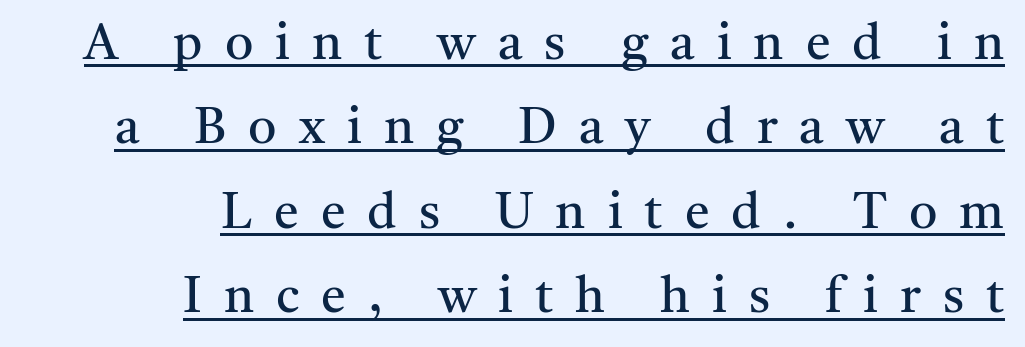
{"serif": "yes", "italic": "no", "bold": "no", "weight": "regular", "width": "normal", "stroke_contrast": "medium", "x_height": "medium", "monospaced": "no", "underline": "yes", "align": "right", "line_spacing": "normal", "line_spacing_ratio": 1.69, "letter_spacing": "wide", "letter_spacing_em": 0.44, "glyph_px": 50}
